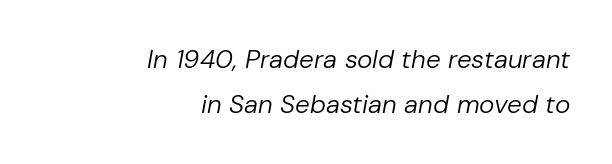
Q: Is the text bold? A: No.
Q: Is the text italic (slanted)? A: Yes, it leans right by about 10 degrees.
Q: Is the text underlined? A: No.
Q: How is the paragraph aligned? A: Right-aligned.
Q: Is the spacing between letters normal or unusually wide? A: Normal.
